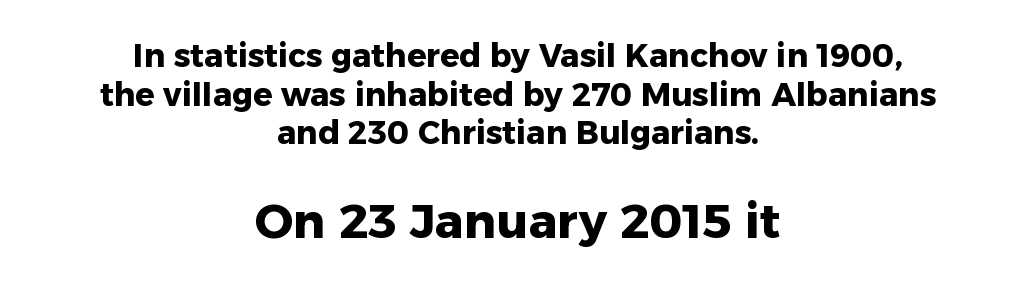
Think of a printed novel: that variable character pitch is what you see here. If you drew a line through each stem, it would be perfectly vertical. Anything drawn beneath the words? Only blank space. This layout puts the modest block above and the oversized block below. Type style note: lacks serifs. Typeset on center — no edge is straight.
